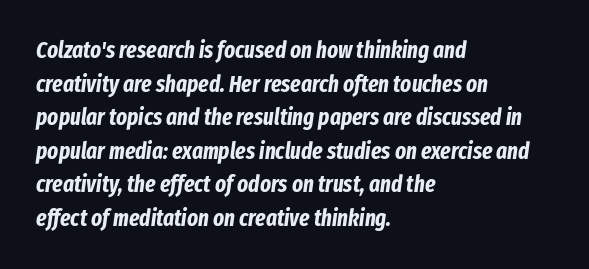
The image shows 23 px bold type, italic (leaning right); set left-aligned, normal line spacing (1.46x), normal letter spacing, not underlined.
